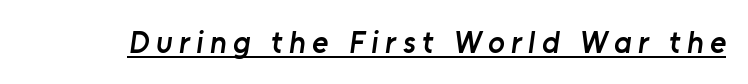
Q: Is the text bold? A: Semi-bold.
Q: Is the typeface a serif or a sans-serif typeface? A: Sans-serif.
Q: Is the text underlined? A: Yes.
Q: Is the spacing between letters normal or unusually wide? A: Unusually wide.
Q: Width (condensed, normal, or wide)? A: Normal.
Q: Stroke contrast? A: Low.
Q: x-height? A: Medium.
Q: Monospaced? A: No.
